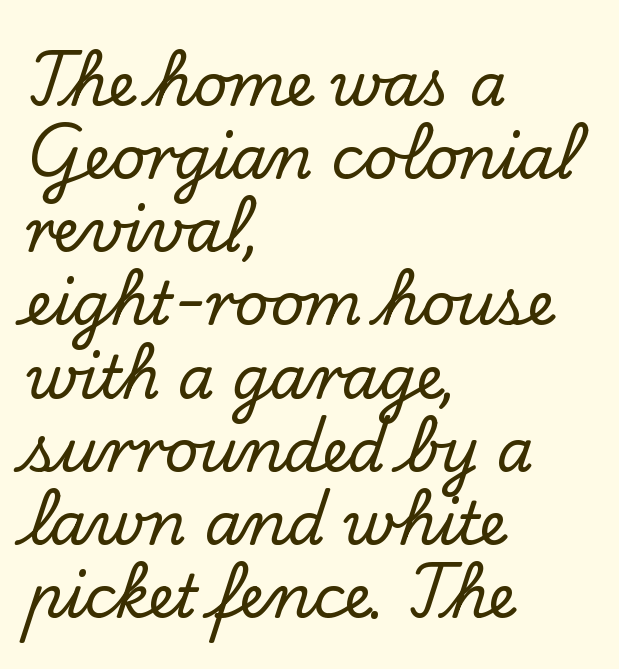
Q: Is the text italic (slanted)? A: Yes.
Q: Is the typeface a serif or a sans-serif typeface? A: Serif.
Q: Is the text underlined? A: No.
Q: How is the paragraph aligned? A: Left-aligned.
Q: Is the spacing between letters normal or unusually wide? A: Normal.
Q: Width (condensed, normal, or wide)? A: Normal.
Q: Stroke contrast? A: Low.
Q: x-height? A: Small.
Q: Monospaced? A: No.
